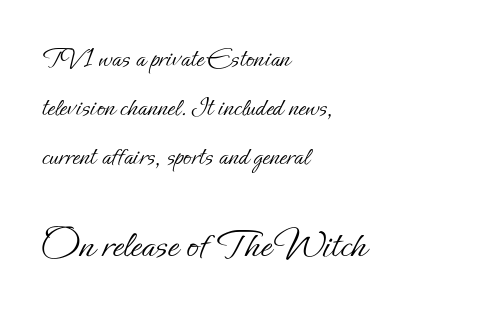
{"bold": "no", "weight": "light", "width": "normal", "stroke_contrast": "low", "x_height": "small", "monospaced": "no", "underline": "no", "align": "left", "line_spacing_ratio": 1.81, "letter_spacing": "normal", "letter_spacing_em": 0.0, "larger_block": "second", "size_ratio": 1.48, "glyph_px": 40}
